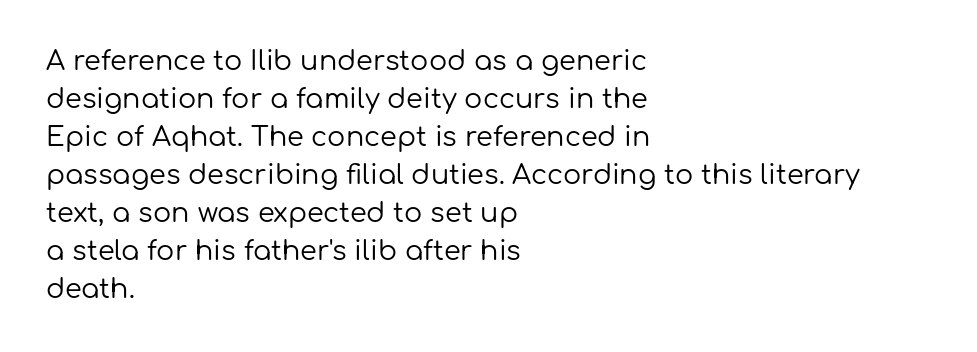
{"italic": "no", "bold": "no", "underline": "no", "align": "left", "line_spacing": "normal", "line_spacing_ratio": 1.41, "letter_spacing": "normal", "letter_spacing_em": 0.0, "glyph_px": 27}
